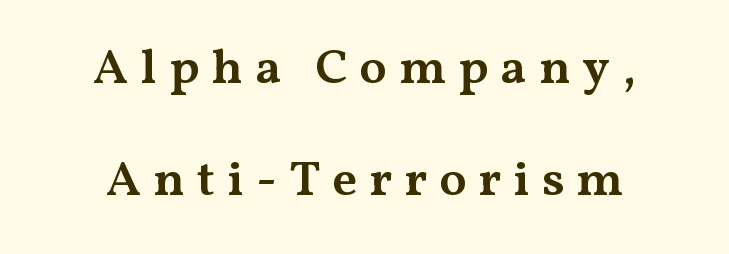
{"serif": "yes", "italic": "no", "bold": "semi", "weight": "semibold", "width": "wide", "stroke_contrast": "medium", "x_height": "medium", "monospaced": "no", "underline": "no", "align": "center", "line_spacing": "loose", "line_spacing_ratio": 2.25, "letter_spacing": "wide", "letter_spacing_em": 0.24, "glyph_px": 50}
